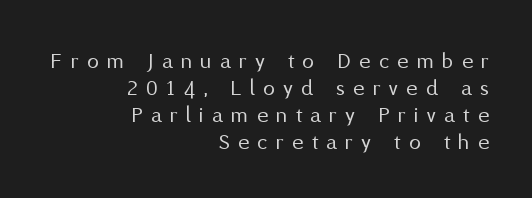
{"italic": "no", "bold": "no", "underline": "no", "align": "right", "line_spacing": "tight", "line_spacing_ratio": 1.13, "letter_spacing": "wide", "letter_spacing_em": 0.34, "glyph_px": 24}
